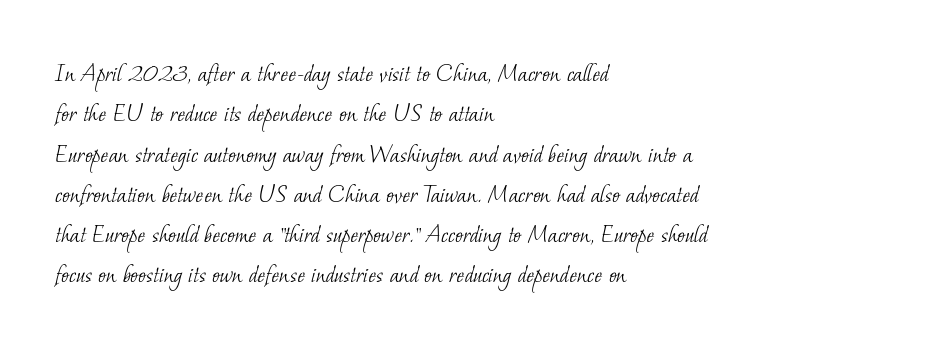
Beneath every word, the page is bare. Notice how descenders clear the ascenders below comfortably — that's standard leading. Reading down the block, your eye returns to a fixed left position each line. Think standard paragraph weight, or any step lighter than that. The tracking reads as untouched default to a designer's eye.
